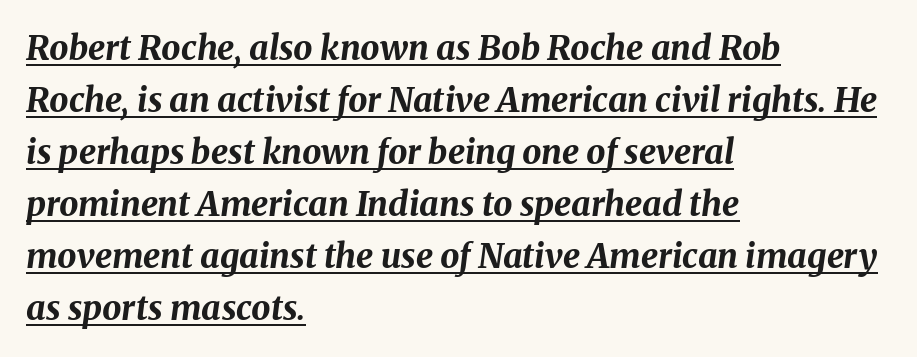
{"italic": "yes", "lean": "right", "slant_degrees": 8, "bold": "yes", "weight": "bold", "width": "normal", "stroke_contrast": "medium", "x_height": "medium", "monospaced": "no", "underline": "yes", "align": "left", "line_spacing": "normal", "line_spacing_ratio": 1.53, "letter_spacing": "normal", "letter_spacing_em": 0.0, "glyph_px": 34}
